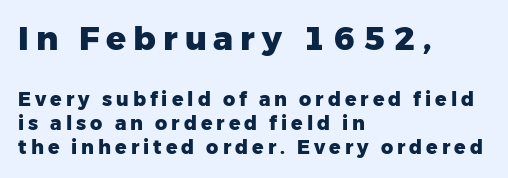
The image shows 33 px heavy sans-serif type, upright; set left-aligned, normal line spacing (1.28x), unusually wide letter spacing (+0.21 em), not underlined; the first (top) block is 1.74x larger; low stroke contrast and a medium x-height.
